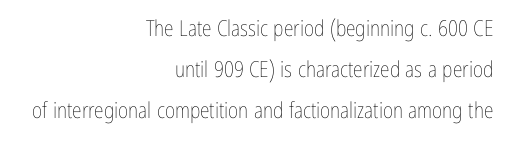
{"italic": "no", "bold": "no", "underline": "no", "align": "right", "line_spacing_ratio": 1.86, "letter_spacing": "normal", "letter_spacing_em": 0.0, "glyph_px": 22}
